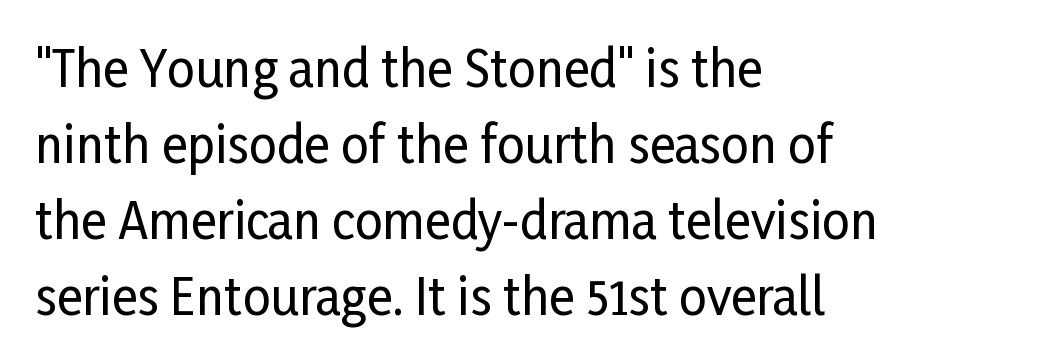
The image shows 49 px condensed sans-serif type, upright; set left-aligned, normal line spacing (1.55x), normal letter spacing, not underlined; low stroke contrast and a medium x-height.
